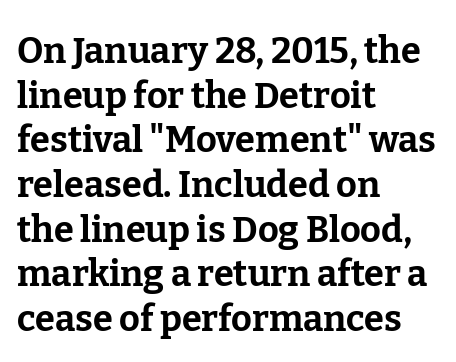
The image shows 36 px bold serif type, upright; set left-aligned, line spacing 1.24x, normal letter spacing, not underlined; low stroke contrast and a medium x-height.
